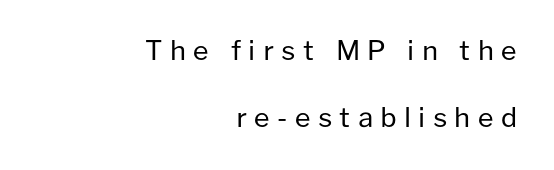
{"italic": "no", "bold": "no", "underline": "no", "align": "right", "line_spacing": "loose", "line_spacing_ratio": 2.49, "letter_spacing": "wide", "letter_spacing_em": 0.27, "glyph_px": 27}
